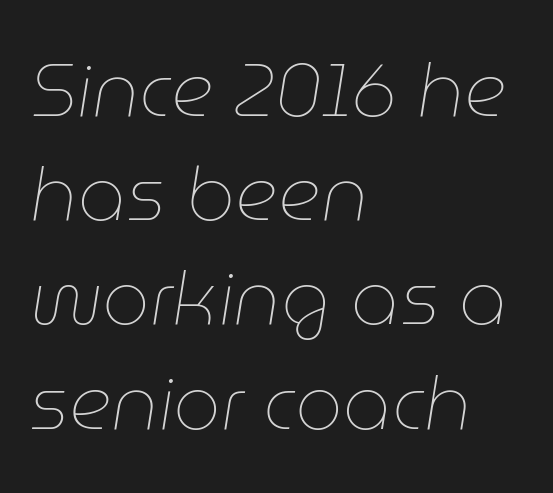
The image shows 75 px thin type, italic (leaning right); set left-aligned, normal line spacing (1.39x), normal letter spacing, not underlined; low stroke contrast and a medium x-height.
